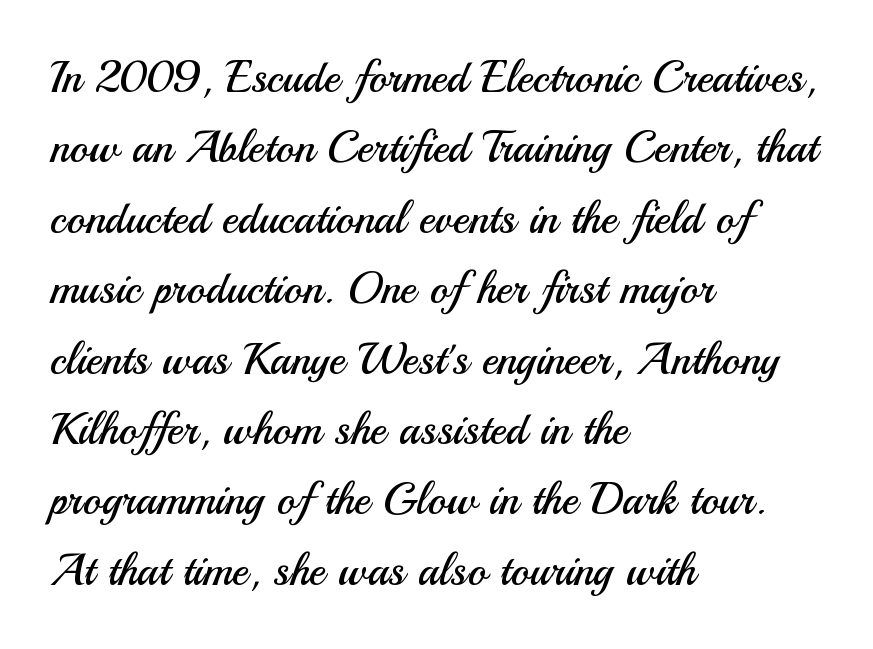
Standard letterfit; no display-style spreading of the glyphs. This rendering employs a face without finishing strokes, i.e., a sans-serif. Varying glyph widths throughout — classic text-font behaviour. Counters stay open thanks to moderate or lighter strokes. Any mark beneath the type? The region is blank.
